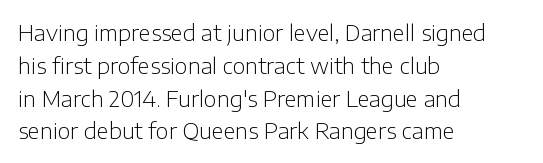
Q: Is the text bold? A: No.
Q: Is the text italic (slanted)? A: No, it is upright.
Q: Is the text underlined? A: No.
Q: How is the paragraph aligned? A: Left-aligned.
Q: Is the spacing between letters normal or unusually wide? A: Normal.
Q: Is the spacing between lines tight, normal or loose? A: Normal.
